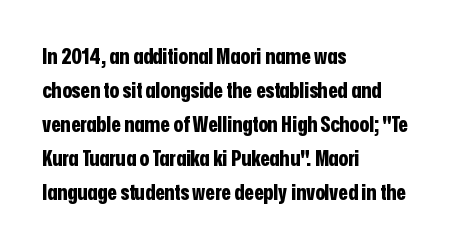
Q: Is the text bold? A: Yes.
Q: Is the text italic (slanted)? A: No, it is upright.
Q: Is the text underlined? A: No.
Q: How is the paragraph aligned? A: Left-aligned.
Q: Is the spacing between letters normal or unusually wide? A: Normal.
Q: Is the spacing between lines tight, normal or loose? A: Normal.
